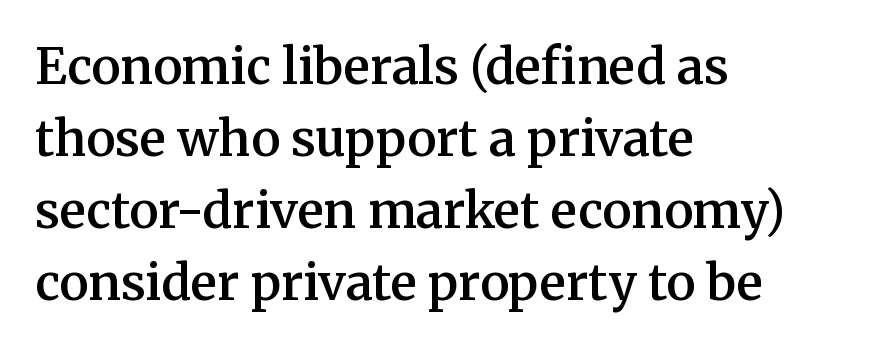
The image shows 49 px semibold serif type, upright; set left-aligned, normal line spacing (1.47x), normal letter spacing, not underlined; medium stroke contrast and a medium x-height.
